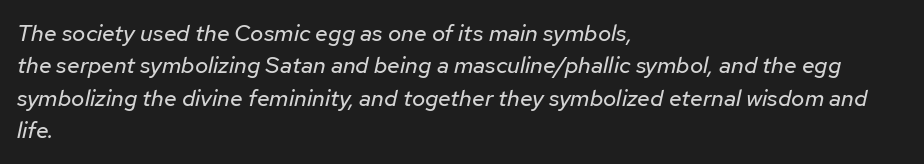
The image shows 23 px text type, italic (leaning right); set left-aligned, normal line spacing (1.41x), normal letter spacing, not underlined.
